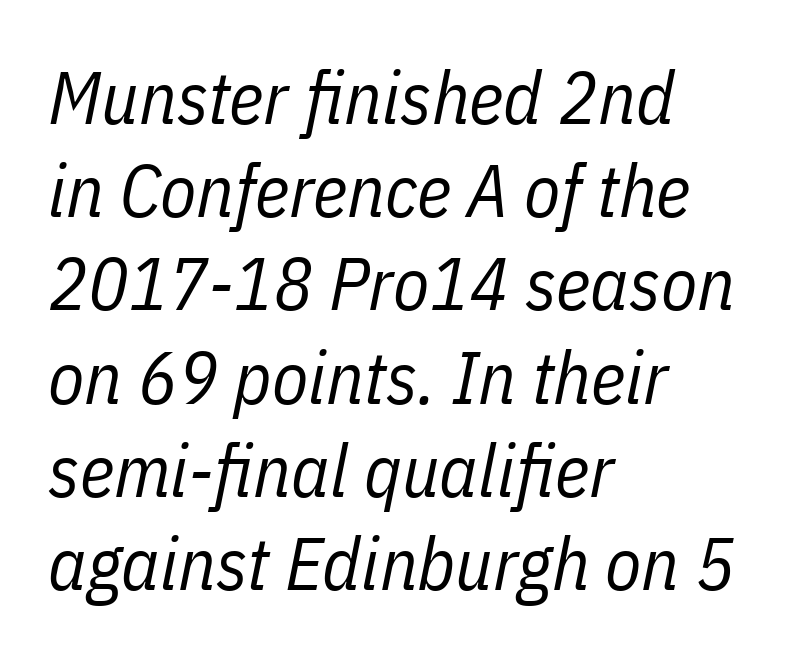
{"italic": "yes", "lean": "right", "slant_degrees": 11, "bold": "no", "weight": "regular", "width": "condensed", "stroke_contrast": "low", "x_height": "medium", "monospaced": "no", "underline": "no", "align": "left", "line_spacing": "normal", "line_spacing_ratio": 1.26, "letter_spacing": "normal", "letter_spacing_em": 0.0, "glyph_px": 74}
